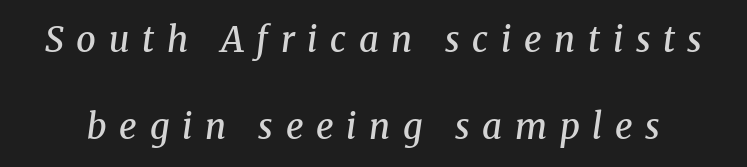
The image shows 35 px semibold serif type, italic (leaning right); set loose line spacing (2.5x), unusually wide letter spacing (+0.36 em), not underlined; medium stroke contrast and a medium x-height.
